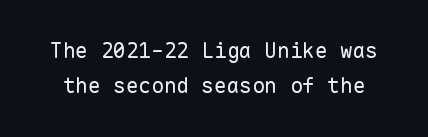
Q: Is the text bold? A: No.
Q: Is the text italic (slanted)? A: No, it is upright.
Q: Is the text underlined? A: No.
Q: Is the spacing between letters normal or unusually wide? A: Normal.
Q: Is the spacing between lines tight, normal or loose? A: Normal.
